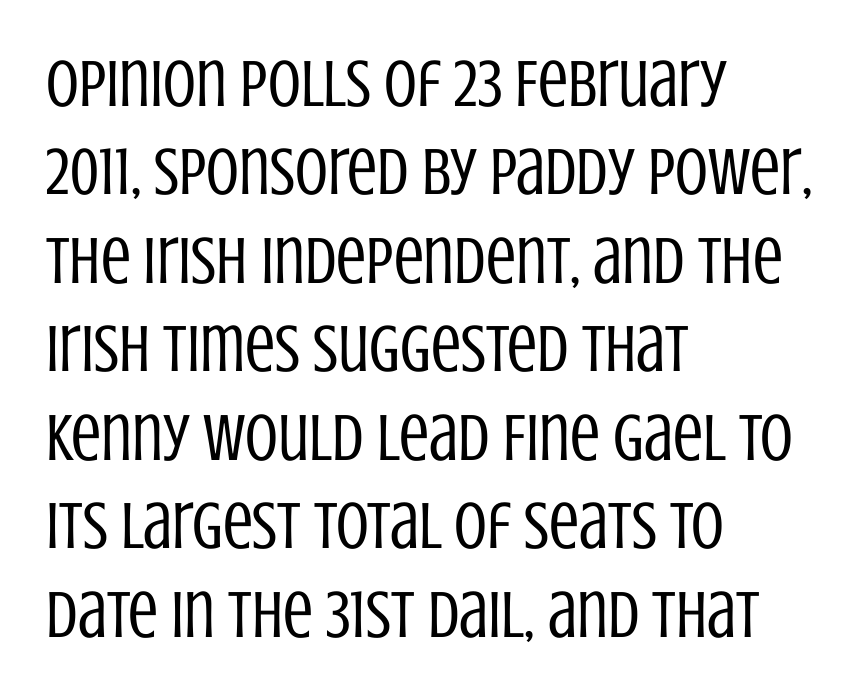
The image shows 67 px regular-weight, condensed sans-serif type, upright; set left-aligned, normal line spacing (1.32x), normal letter spacing, not underlined; low stroke contrast and a large x-height.
